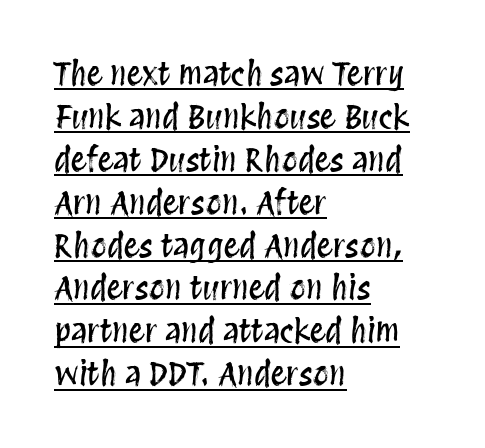
Q: Is the text italic (slanted)? A: No, it is upright.
Q: Is the text underlined? A: Yes.
Q: How is the paragraph aligned? A: Left-aligned.
Q: Is the spacing between letters normal or unusually wide? A: Normal.
Q: Is the spacing between lines tight, normal or loose? A: Normal.
Q: Width (condensed, normal, or wide)? A: Condensed.
Q: Stroke contrast? A: Medium.
Q: x-height? A: Large.
Q: Monospaced? A: No.
